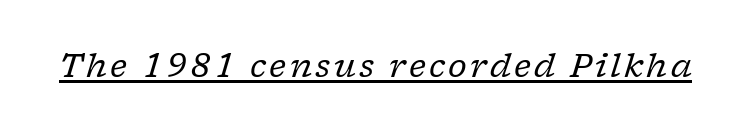
Q: Is the text bold? A: No.
Q: Is the text italic (slanted)? A: Yes, it leans right by about 17 degrees.
Q: Is the typeface a serif or a sans-serif typeface? A: Serif.
Q: Is the text underlined? A: Yes.
Q: Width (condensed, normal, or wide)? A: Normal.
Q: Stroke contrast? A: Low.
Q: x-height? A: Medium.
Q: Monospaced? A: No.
